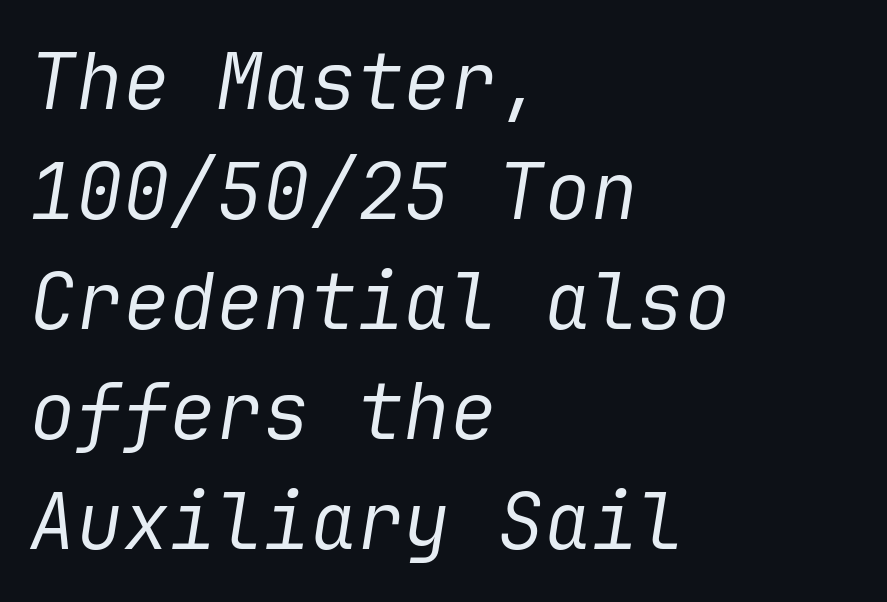
{"italic": "yes", "lean": "right", "slant_degrees": 9, "bold": "no", "weight": "regular", "width": "normal", "stroke_contrast": "low", "x_height": "medium", "underline": "no", "align": "left", "line_spacing": "normal", "line_spacing_ratio": 1.41, "letter_spacing": "normal", "letter_spacing_em": 0.0, "glyph_px": 78}
